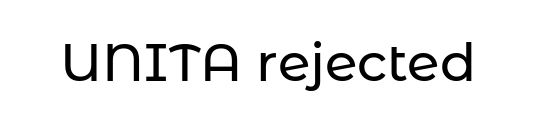
{"serif": "no", "italic": "no", "width": "normal", "stroke_contrast": "low", "x_height": "medium", "monospaced": "no", "underline": "no", "letter_spacing": "normal", "letter_spacing_em": 0.0, "glyph_px": 53}
